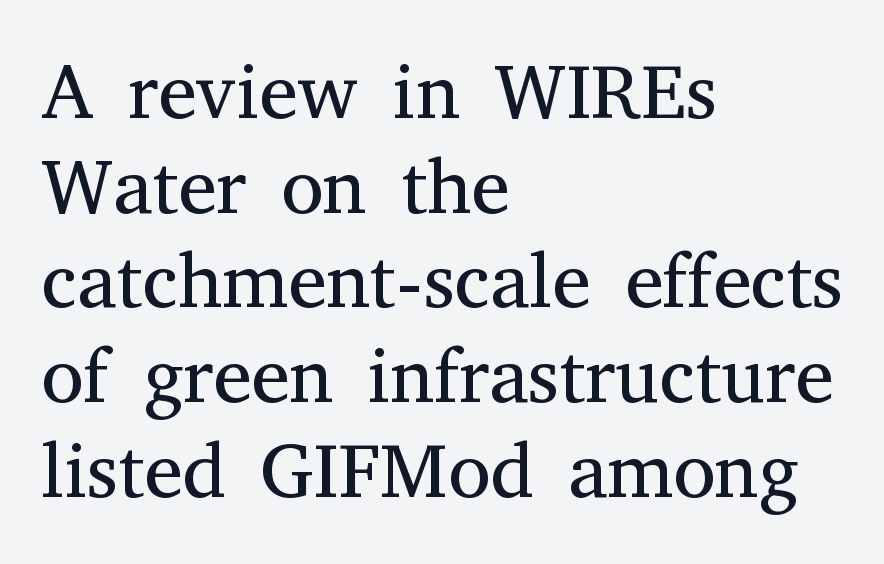
The image shows 77 px regular-weight serif type, upright; set left-aligned, line spacing 1.23x, normal letter spacing, not underlined; medium stroke contrast and a medium x-height.
